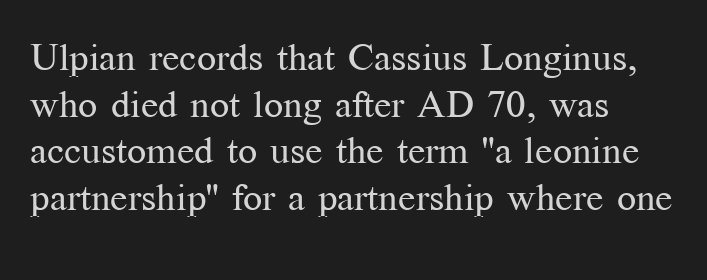
The image shows 38 px regular-weight serif type, upright; set left-aligned, line spacing 1.23x, normal letter spacing, not underlined; medium stroke contrast and a medium x-height.
